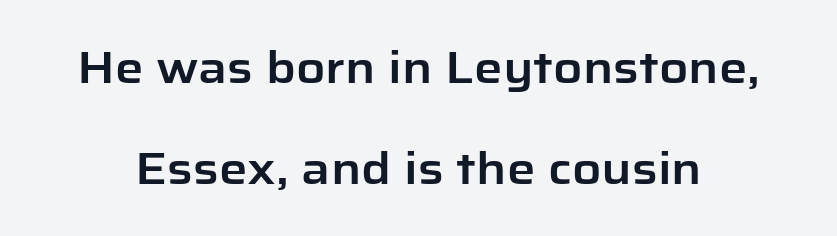
{"serif": "no", "italic": "no", "width": "normal", "stroke_contrast": "low", "x_height": "medium", "monospaced": "no", "underline": "no", "line_spacing": "loose", "line_spacing_ratio": 2.25, "letter_spacing": "normal", "letter_spacing_em": 0.0, "glyph_px": 45}
